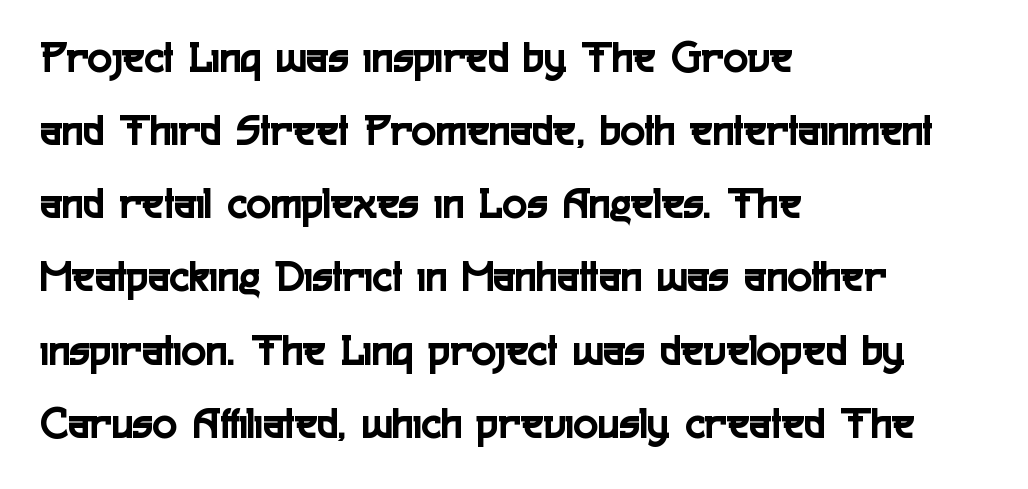
{"serif": "no", "italic": "no", "width": "condensed", "x_height": "medium", "monospaced": "no", "underline": "no", "align": "left", "line_spacing": "normal", "line_spacing_ratio": 1.59, "letter_spacing": "normal", "letter_spacing_em": 0.0, "glyph_px": 46}
